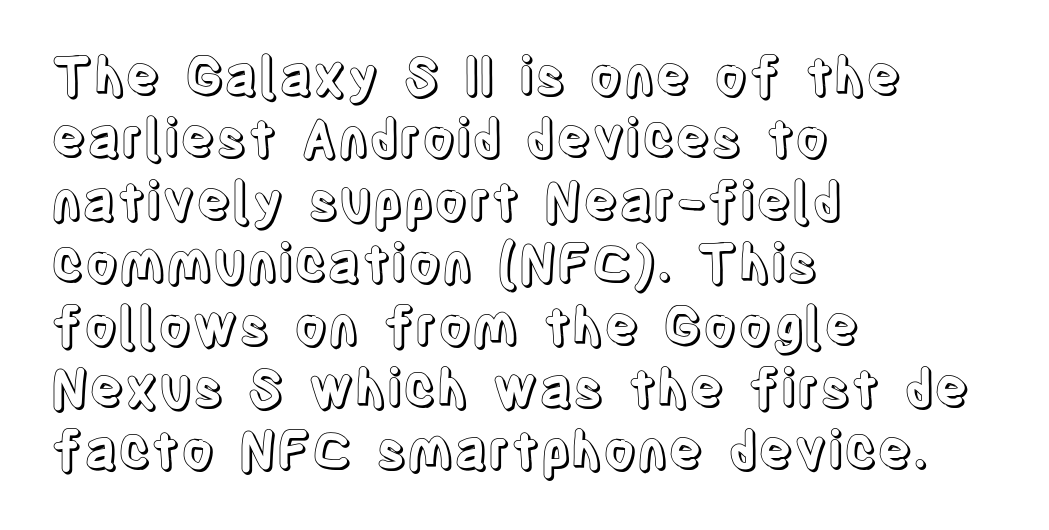
The setting favours the left margin, as ordinary paragraphs usually do. The letters stand upright; this is a roman face. No extra tracking has been applied to these lines. Descenders are the only things crossing below the line. The rendering uses natural spacing where letterforms have individual widths.
